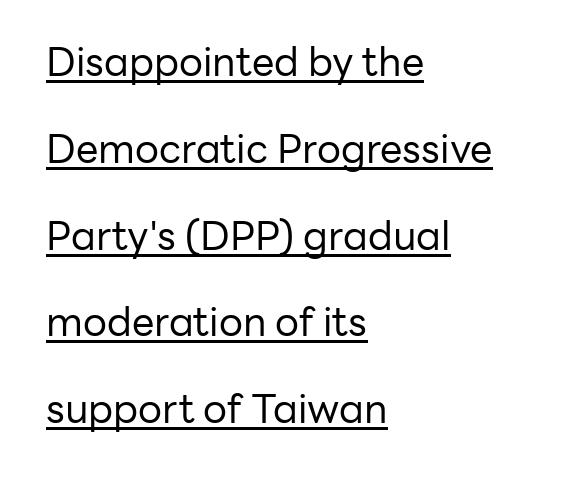
Is there an underline? Yes — a line sits under the letters. The strokes are not fattened; the text isn't bold. Vertical spacing — loose. Does extra space separate the letters? No, they use regular spacing.
